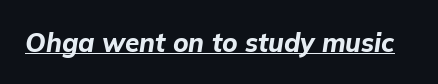
What decoration does the sample have? An underline. Students, note that the glyphs here touch the page at normal intervals. The letters are slanted; this is an italic face. The glyphs have the mass of a bold cut.
